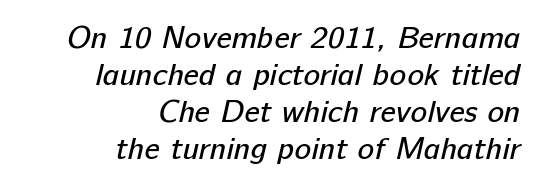
Stems here are at most as thick as an everyday book face. Here the glyphs are tracked normally, forming tight word shapes. Rule under the text: the space is simply empty. These lines are composed in type without serifs.
